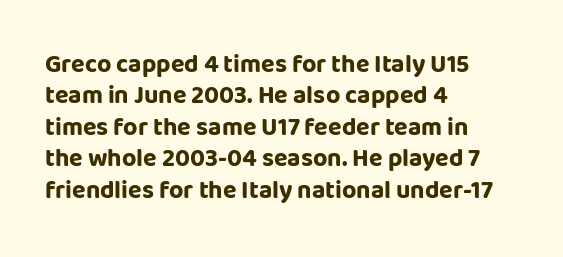
Horizontal alignment here is leftward, the default for most running prose. These lines were composed using upright roman letters. Quick note: underline off. Words appear dense and cohesive because spacing is normal. Honestly, the row spacing looks completely unremarkable. Heft: maximum for text — a bold.
